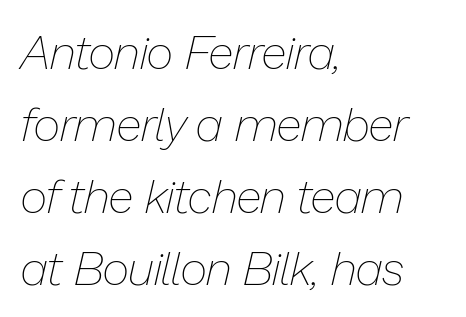
{"italic": "yes", "lean": "right", "slant_degrees": 13, "bold": "no", "weight": "thin", "width": "normal", "stroke_contrast": "low", "x_height": "medium", "monospaced": "no", "underline": "no", "align": "left", "line_spacing": "normal", "line_spacing_ratio": 1.53, "letter_spacing": "normal", "letter_spacing_em": 0.0, "glyph_px": 47}
